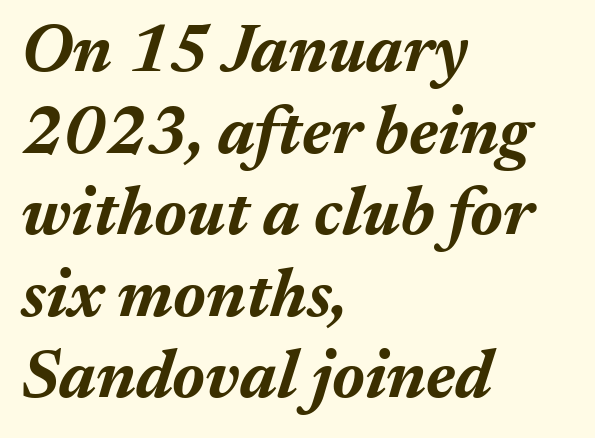
Lines of text with bare space underneath. Is this a fixed-width face? No — the glyphs have proportional, varying widths. Notice how the stems are inclined rather than vertical — that's the hallmark of italics. Tracking value appears to be zero — textbook default spacing. This sample is left-justified, so line endings fall wherever the words run out. Each glyph is drawn with heavy, bold strokes.
